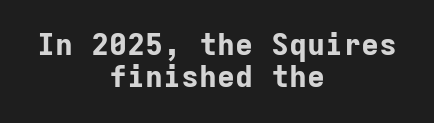
{"serif": "no", "italic": "no", "bold": "yes", "weight": "bold", "width": "normal", "stroke_contrast": "low", "x_height": "medium", "monospaced": "yes", "underline": "no", "align": "center", "line_spacing": "tight", "line_spacing_ratio": 1.07, "letter_spacing": "normal", "letter_spacing_em": 0.0, "glyph_px": 30}
